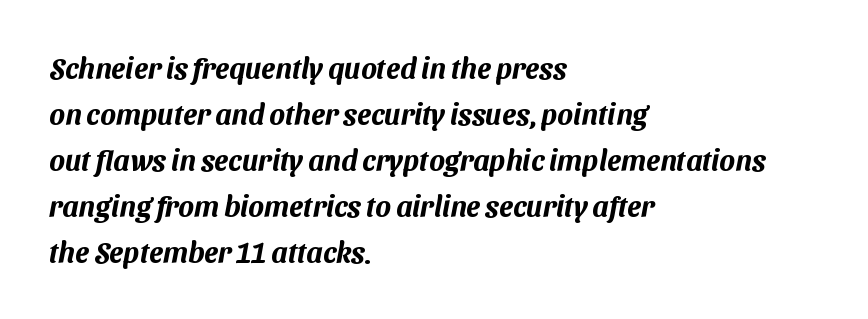
Q: Is the typeface a serif or a sans-serif typeface? A: Sans-serif.
Q: Is the text underlined? A: No.
Q: How is the paragraph aligned? A: Left-aligned.
Q: Is the spacing between letters normal or unusually wide? A: Normal.
Q: Is the spacing between lines tight, normal or loose? A: Normal.
Q: Width (condensed, normal, or wide)? A: Normal.
Q: Stroke contrast? A: Medium.
Q: x-height? A: Medium.
Q: Monospaced? A: No.
